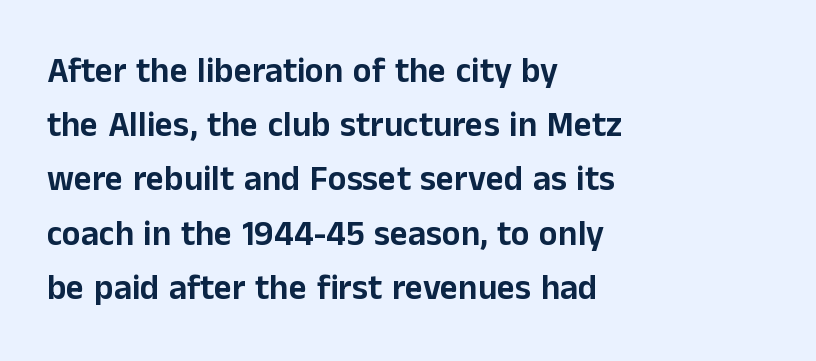
{"serif": "no", "italic": "no", "width": "normal", "stroke_contrast": "low", "x_height": "medium", "monospaced": "no", "underline": "no", "align": "left", "line_spacing": "normal", "line_spacing_ratio": 1.55, "letter_spacing": "normal", "letter_spacing_em": 0.0, "glyph_px": 35}
